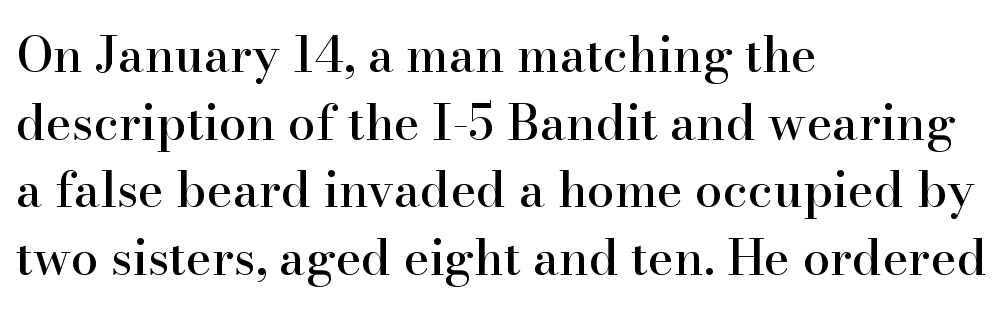
Visually the block forms a straight wall on the left and a jagged coastline on the right. The passage shown is not underscored anywhere. The typography opts for an upright posture over an oblique one. How are the letters spaced? Ordinarily, with no added tracking. Spacing verdict: proportional, widths tailored to each character.
